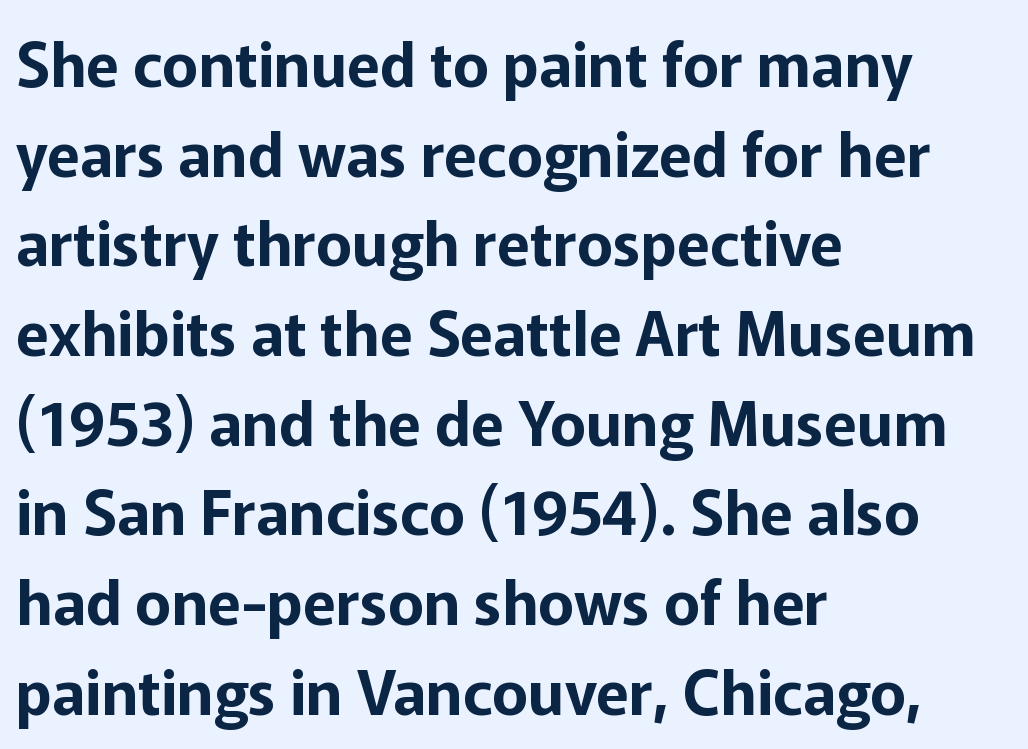
{"serif": "no", "italic": "no", "width": "normal", "stroke_contrast": "low", "x_height": "medium", "monospaced": "no", "underline": "no", "align": "left", "line_spacing": "normal", "line_spacing_ratio": 1.47, "letter_spacing": "normal", "letter_spacing_em": 0.0, "glyph_px": 61}
